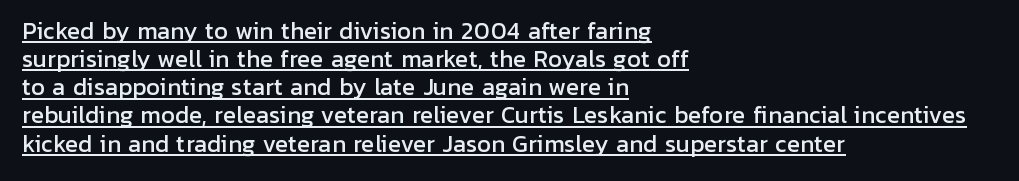
Line starts are locked; line ends wander. This block has exactly the height ordinary leading produces. This is underlined copy, the kind a proofreader might mark for attention. Nobody touched the tracking dial on this one. The letters stand upright; this is a roman face.
